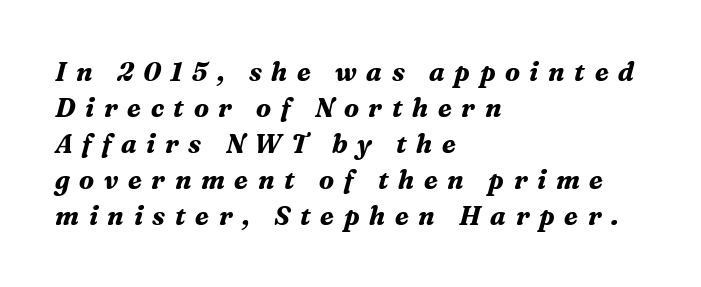
The image shows 26 px bold type, italic (leaning right); set left-aligned, normal line spacing (1.38x), unusually wide letter spacing (+0.37 em), not underlined.
